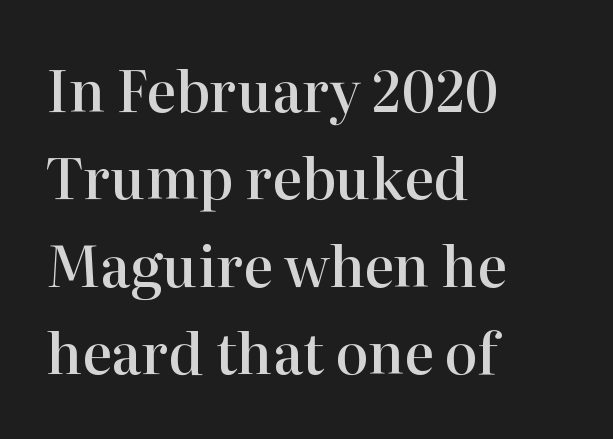
Q: Is the text bold? A: Semi-bold.
Q: Is the text italic (slanted)? A: No, it is upright.
Q: Is the typeface a serif or a sans-serif typeface? A: Serif.
Q: Is the text underlined? A: No.
Q: How is the paragraph aligned? A: Left-aligned.
Q: Is the spacing between letters normal or unusually wide? A: Normal.
Q: Is the spacing between lines tight, normal or loose? A: Normal.
Q: Width (condensed, normal, or wide)? A: Normal.
Q: Stroke contrast? A: High.
Q: x-height? A: Medium.
Q: Monospaced? A: No.
